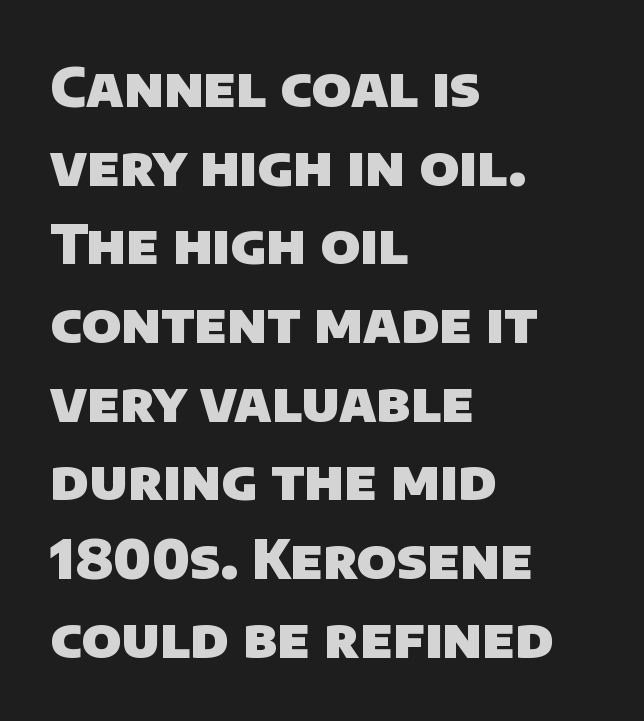
The image shows 55 px heavy sans-serif type; set left-aligned, normal line spacing (1.43x), normal letter spacing, not underlined; low stroke contrast and a large x-height.
